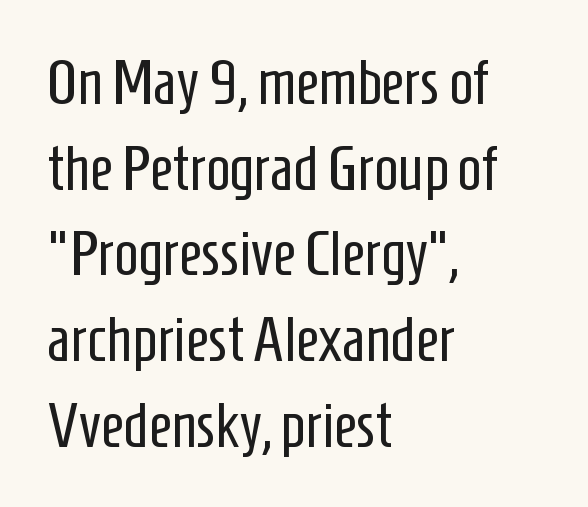
Q: Is the text bold? A: No.
Q: Is the text italic (slanted)? A: No, it is upright.
Q: Is the typeface a serif or a sans-serif typeface? A: Sans-serif.
Q: Is the text underlined? A: No.
Q: How is the paragraph aligned? A: Left-aligned.
Q: Is the spacing between letters normal or unusually wide? A: Normal.
Q: Is the spacing between lines tight, normal or loose? A: Normal.
Q: Width (condensed, normal, or wide)? A: Condensed.
Q: Stroke contrast? A: Low.
Q: x-height? A: Medium.
Q: Monospaced? A: No.
